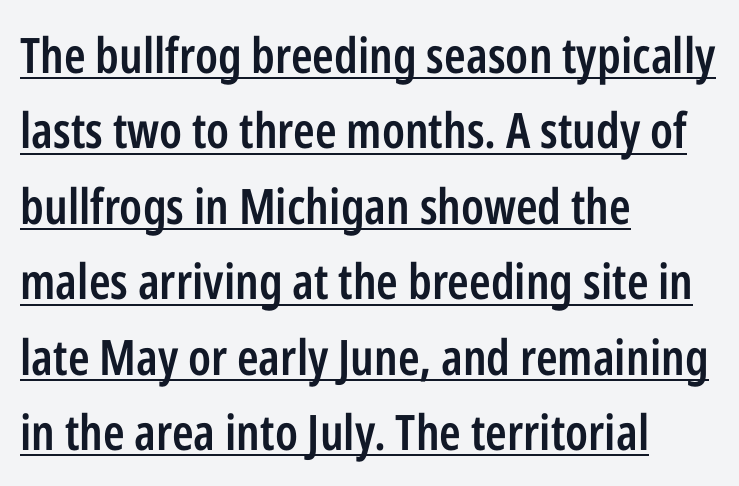
Notice how descenders clear the ascenders below comfortably — that's standard leading. Does a line run under the words? Yes, clearly. Does the lettering tilt? It doesn't — this is upright. Inter-character spacing is left at the font's built-in metrics. These lines carry some extra weight — a demibold, not a full bold. Here the designer chose a conventional face with non-uniform glyph widths.
